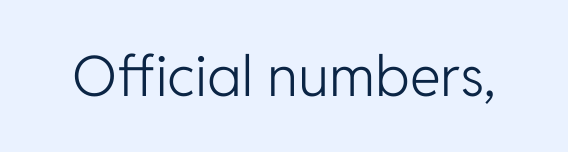
Each letter keeps its own natural width here, so spacing adapts to shape. Type style note: lacks serifs. Designer's note — italics off, roman on. This rendering leaves character spacing at its baseline value. The letters look calm and open, with moderate or lighter stems.
